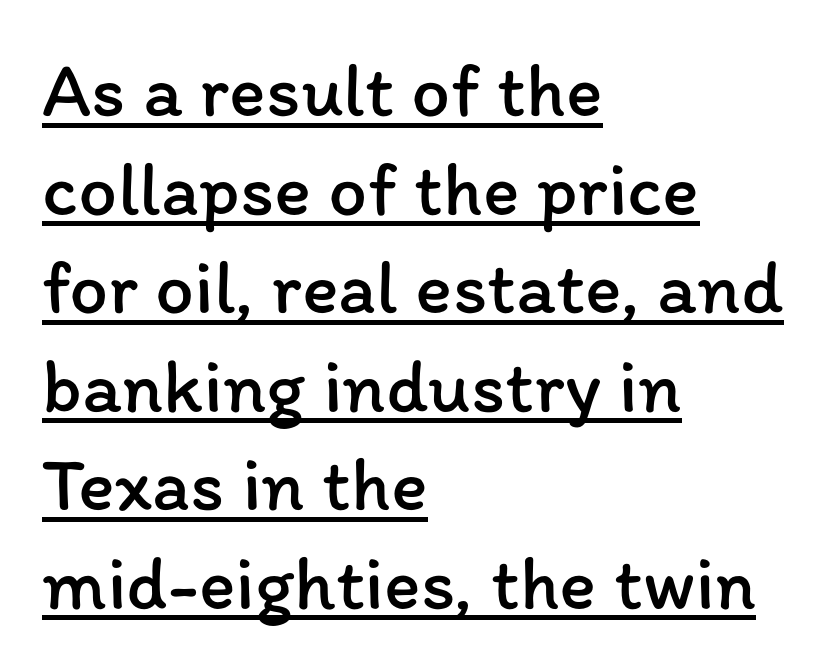
Q: Is the text bold? A: No.
Q: Is the text italic (slanted)? A: No, it is upright.
Q: Is the text underlined? A: Yes.
Q: How is the paragraph aligned? A: Left-aligned.
Q: Is the spacing between letters normal or unusually wide? A: Normal.
Q: Is the spacing between lines tight, normal or loose? A: Normal.
Q: Width (condensed, normal, or wide)? A: Normal.
Q: Stroke contrast? A: Low.
Q: x-height? A: Medium.
Q: Monospaced? A: No.
